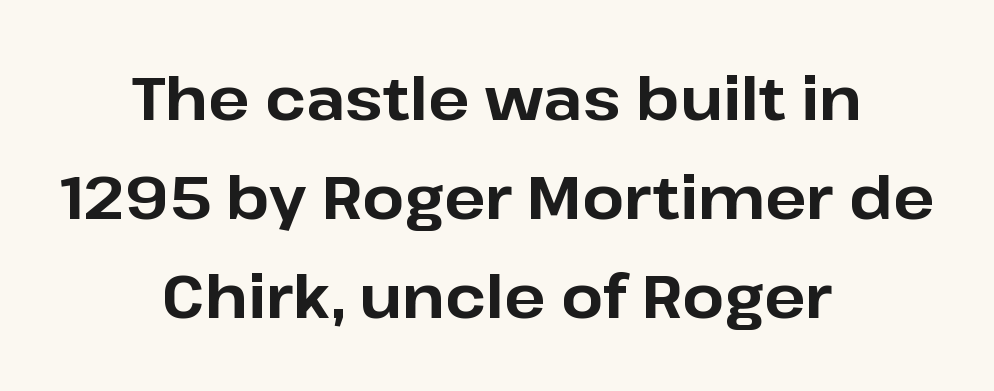
The image shows 60 px bold sans-serif type, upright; set centered, normal line spacing (1.65x), normal letter spacing, not underlined; low stroke contrast and a medium x-height.
